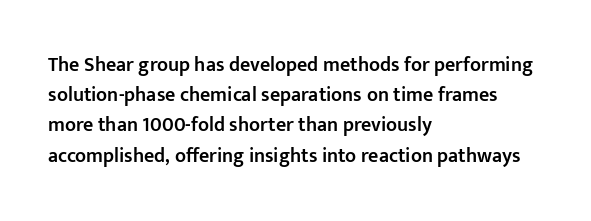
Plain, unruled lines of type. Tracking here is standard; glyphs follow each other at the usual distance. Is the type bold? Partly — it's a semibold, heavier than regular but not fully bold. This sample uses an upright cut, with every glyph sitting square on the baseline. The line-height multiplier appears to be the usual default.
